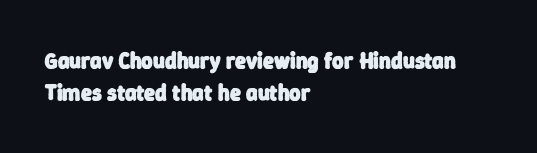
The image shows 22 px bold type; set left-aligned, normal line spacing (1.46x), normal letter spacing, not underlined.
